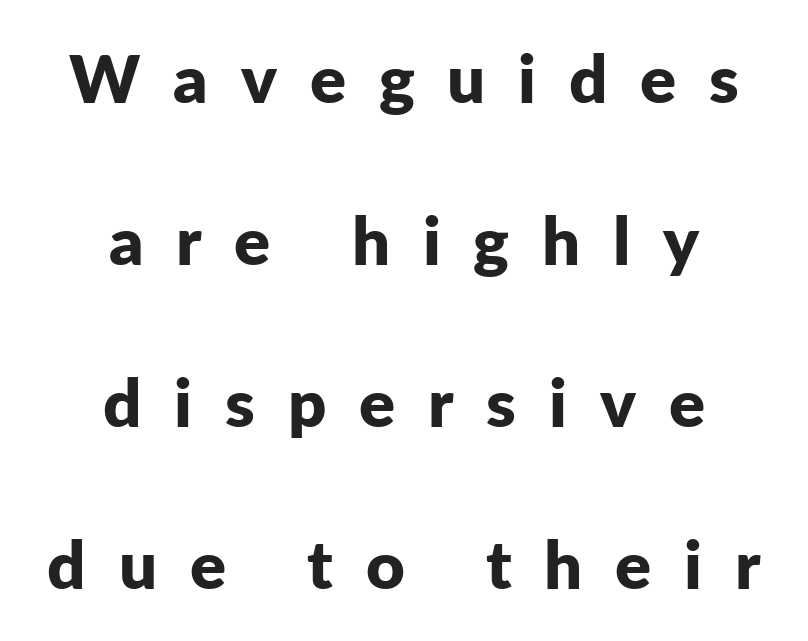
{"serif": "no", "italic": "no", "bold": "yes", "weight": "bold", "width": "normal", "stroke_contrast": "low", "x_height": "medium", "monospaced": "no", "underline": "no", "align": "center", "line_spacing": "loose", "line_spacing_ratio": 2.42, "letter_spacing": "wide", "letter_spacing_em": 0.49, "glyph_px": 67}
